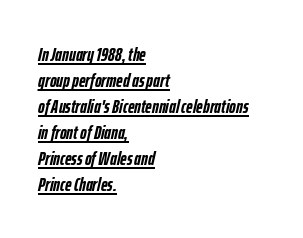
Q: Is the text bold? A: Yes.
Q: Is the text italic (slanted)? A: Yes, it leans right by about 12 degrees.
Q: Is the text underlined? A: Yes.
Q: How is the paragraph aligned? A: Left-aligned.
Q: Is the spacing between letters normal or unusually wide? A: Normal.
Q: Is the spacing between lines tight, normal or loose? A: Normal.
